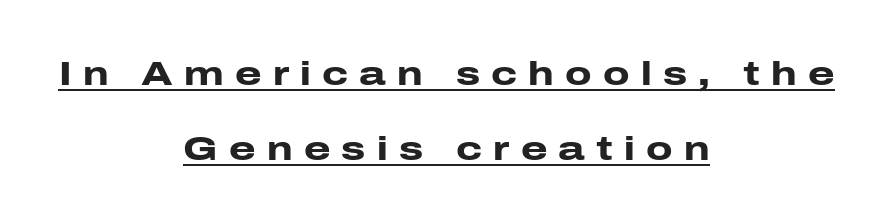
Q: Is the text bold? A: Yes.
Q: Is the text italic (slanted)? A: No, it is upright.
Q: Is the typeface a serif or a sans-serif typeface? A: Sans-serif.
Q: Is the text underlined? A: Yes.
Q: How is the paragraph aligned? A: Centered.
Q: Is the spacing between letters normal or unusually wide? A: Unusually wide.
Q: Is the spacing between lines tight, normal or loose? A: Loose.
Q: Width (condensed, normal, or wide)? A: Wide.
Q: Stroke contrast? A: Low.
Q: x-height? A: Medium.
Q: Monospaced? A: No.
